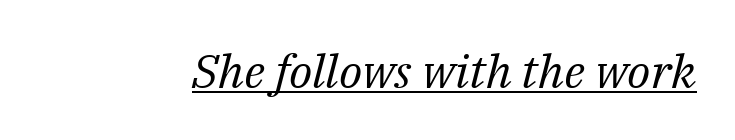
Q: Is the text bold? A: No.
Q: Is the text italic (slanted)? A: Yes, it leans right by about 14 degrees.
Q: Is the typeface a serif or a sans-serif typeface? A: Serif.
Q: Is the text underlined? A: Yes.
Q: Is the spacing between letters normal or unusually wide? A: Normal.
Q: Width (condensed, normal, or wide)? A: Normal.
Q: Stroke contrast? A: Medium.
Q: x-height? A: Medium.
Q: Monospaced? A: No.
